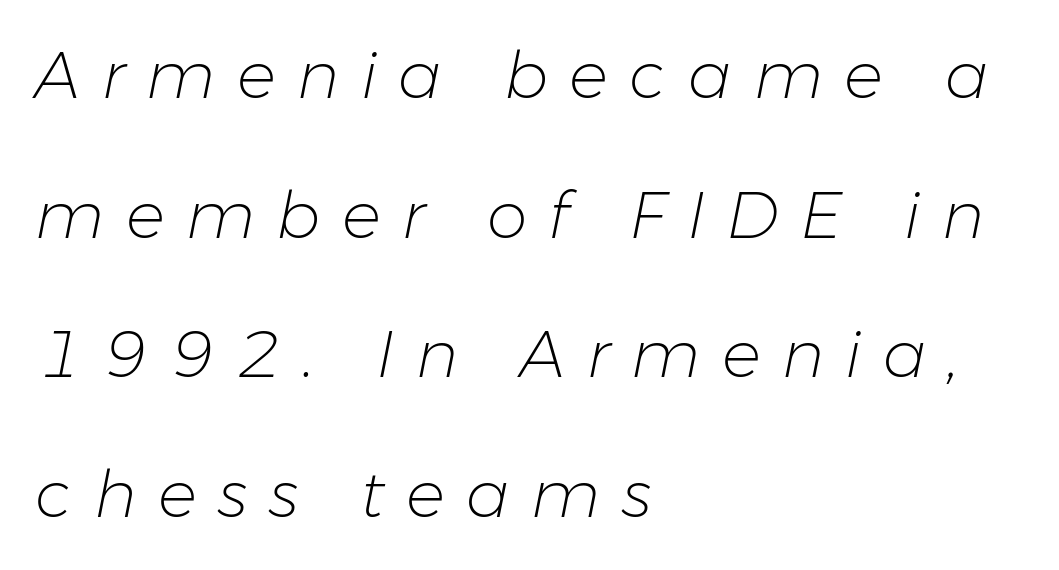
The image shows 65 px light type, italic (leaning right); set left-aligned, loose line spacing (2.15x), unusually wide letter spacing (+0.33 em), not underlined; low stroke contrast and a medium x-height.
